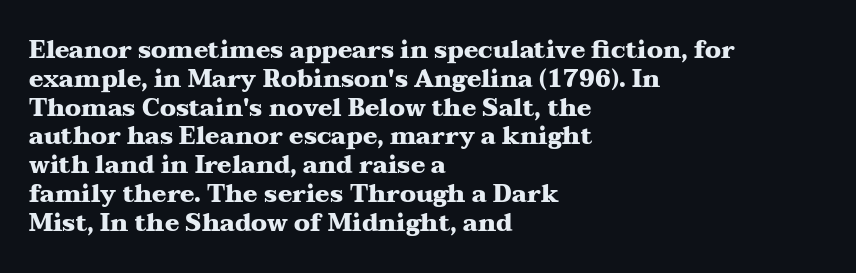
The image shows 24 px bold type, upright; set left-aligned, line spacing 1.2x, normal letter spacing, not underlined.
